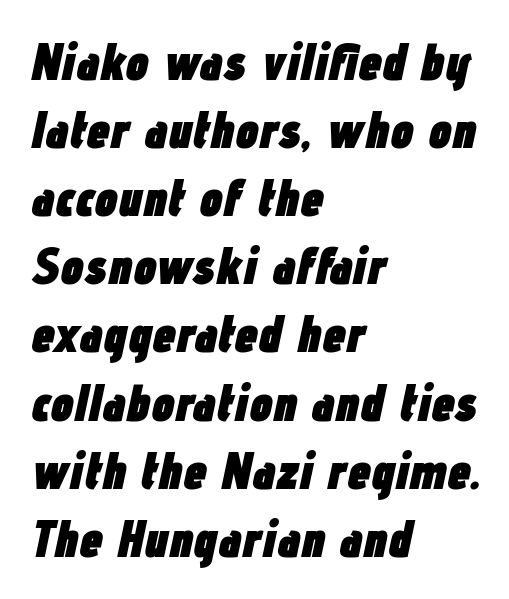
{"italic": "yes", "lean": "right", "slant_degrees": 12, "bold": "yes", "weight": "heavy", "width": "condensed", "stroke_contrast": "low", "x_height": "medium", "monospaced": "no", "underline": "no", "align": "left", "line_spacing": "normal", "line_spacing_ratio": 1.31, "letter_spacing": "normal", "letter_spacing_em": 0.0, "glyph_px": 52}
